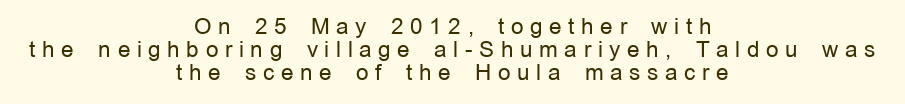
The image shows 22 px text type, upright; set centered, tight line spacing (1.05x), unusually wide letter spacing (+0.3 em), not underlined.
